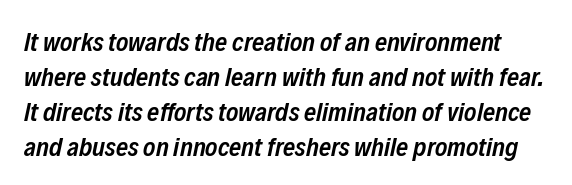
Q: Is the text bold? A: Semi-bold.
Q: Is the text italic (slanted)? A: Yes, it leans right by about 12 degrees.
Q: Is the text underlined? A: No.
Q: Is the spacing between letters normal or unusually wide? A: Normal.
Q: Is the spacing between lines tight, normal or loose? A: Normal.
